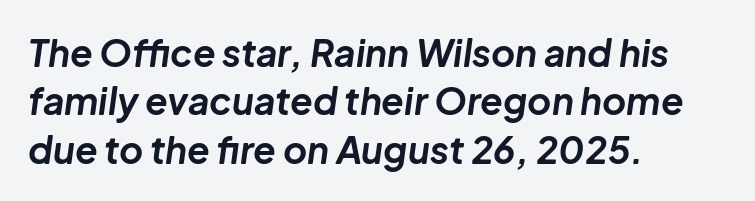
Q: Is the text bold? A: Yes.
Q: Is the text italic (slanted)? A: Yes, it leans right by about 8 degrees.
Q: Is the text underlined? A: No.
Q: How is the paragraph aligned? A: Left-aligned.
Q: Is the spacing between letters normal or unusually wide? A: Normal.
Q: Is the spacing between lines tight, normal or loose? A: Normal.
Q: Width (condensed, normal, or wide)? A: Normal.
Q: Stroke contrast? A: Low.
Q: x-height? A: Medium.
Q: Monospaced? A: No.
